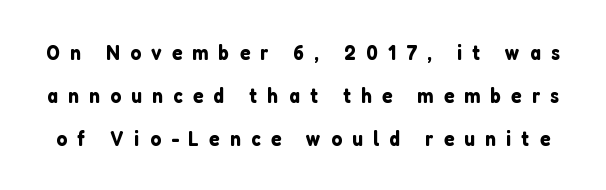
You could fit nearly another row in the gap between these rows. Quick note: underline off. Vertical strokes here are truly vertical. Tracking here is generous; glyphs stand well apart from one another.
